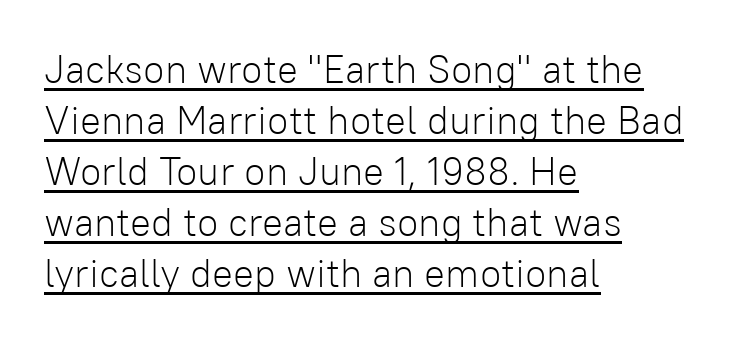
The image shows 39 px light sans-serif type, upright; set left-aligned, normal line spacing (1.31x), normal letter spacing, underlined; low stroke contrast and a medium x-height.
